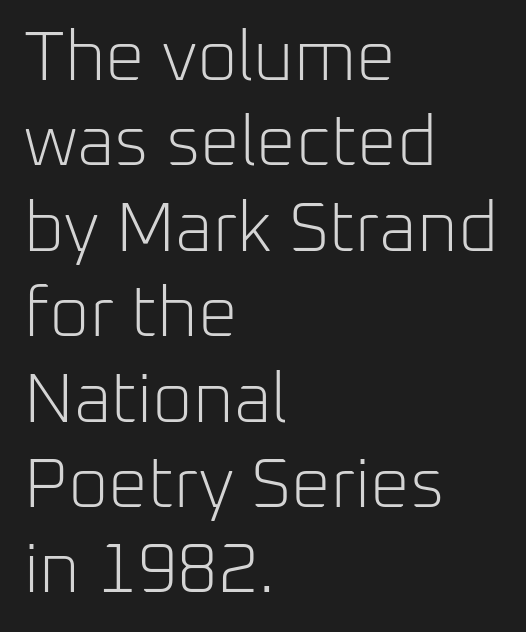
Every stem runs plumb, perpendicular to the baseline. Heaviness? Minimal to ordinary, like unemphasized prose. Note the varied advance widths — an 'i' is clearly narrower than an 'm'. No extra tracking has been applied to these lines. Alignment: flush left.
